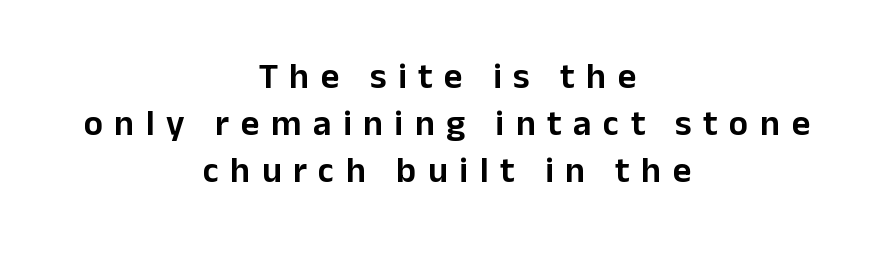
Every row of glyphs is offset so its center matches the block's center. Is this a fixed-width face? No — the glyphs have proportional, varying widths. This sample uses a sans-serif face. Notice how the stems are strictly vertical — no italics here.
